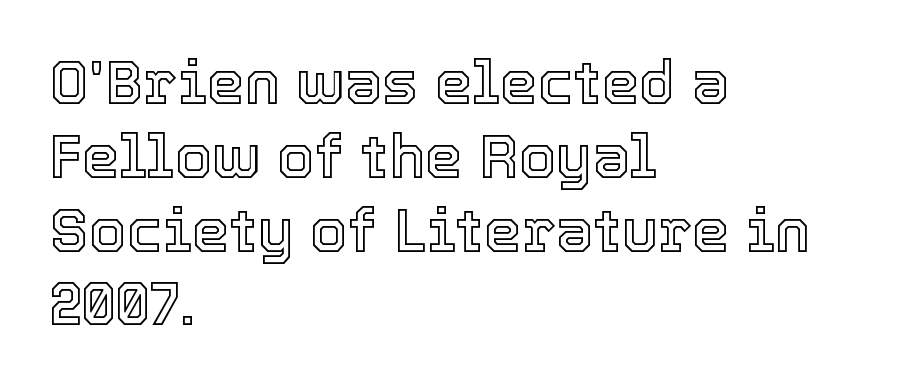
{"italic": "no", "width": "normal", "x_height": "medium", "monospaced": "no", "underline": "no", "align": "left", "line_spacing_ratio": 1.23, "letter_spacing": "normal", "letter_spacing_em": 0.0, "glyph_px": 60}
